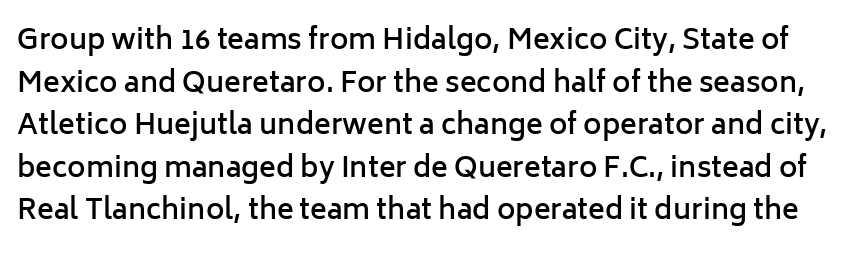
{"serif": "no", "italic": "no", "bold": "semi", "weight": "semibold", "width": "normal", "stroke_contrast": "low", "x_height": "medium", "monospaced": "no", "underline": "no", "line_spacing": "normal", "line_spacing_ratio": 1.52, "letter_spacing": "normal", "letter_spacing_em": 0.0, "glyph_px": 28}
